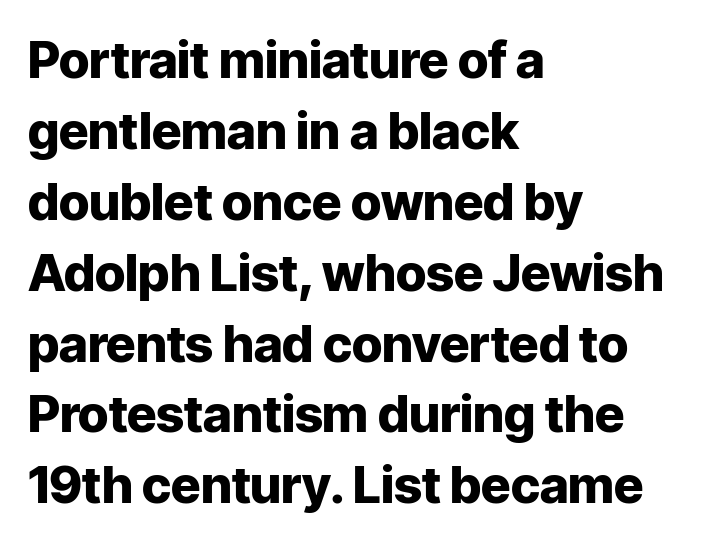
The image shows 51 px heavy sans-serif type, upright; set left-aligned, normal line spacing (1.39x), normal letter spacing, not underlined; low stroke contrast and a medium x-height.
